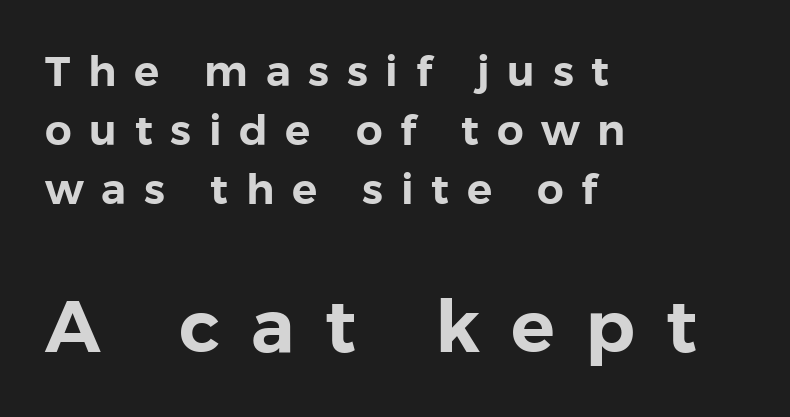
Q: Is the text italic (slanted)? A: No, it is upright.
Q: Is the typeface a serif or a sans-serif typeface? A: Sans-serif.
Q: Is the text underlined? A: No.
Q: How is the paragraph aligned? A: Left-aligned.
Q: Is the spacing between letters normal or unusually wide? A: Unusually wide.
Q: Is the spacing between lines tight, normal or loose? A: Normal.
Q: Which block of text is set in a larger size, the first (top) or the second (bottom)? A: The second (bottom) one.
Q: Width (condensed, normal, or wide)? A: Normal.
Q: Stroke contrast? A: Low.
Q: x-height? A: Medium.
Q: Monospaced? A: No.
